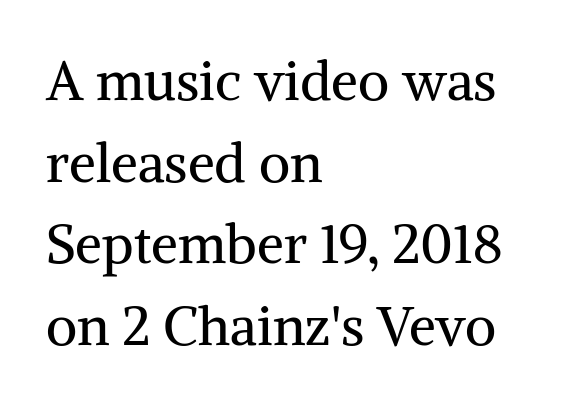
The image shows 54 px regular-weight serif type, upright; set left-aligned, normal line spacing (1.51x), normal letter spacing, not underlined; medium stroke contrast and a medium x-height.
